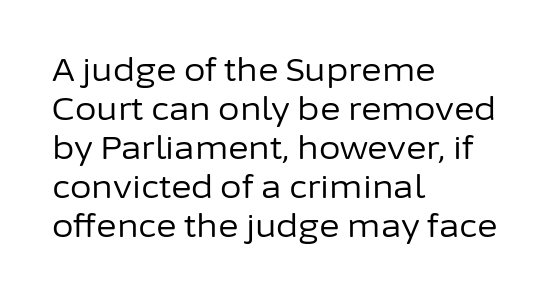
Line beginnings align vertically; line endings do not. The letters look calm and open, with moderate or lighter stems. Words appear dense and cohesive because spacing is normal. The typeface chosen for these lines omits serifs. The specimen omits any rule beneath the text block's lines. The leading is moderate, giving the passage an even texture.
